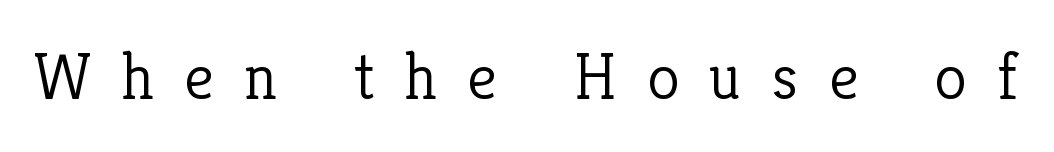
The image shows 66 px light serif type, upright; set unusually wide letter spacing (+0.46 em), not underlined; low stroke contrast and a medium x-height.
